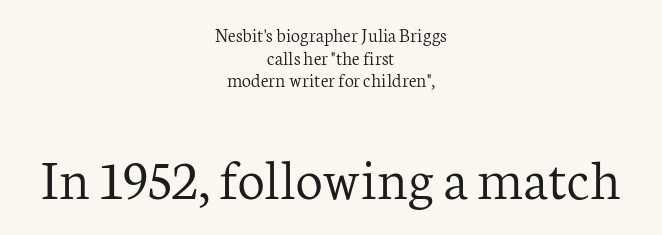
Q: Is the text bold? A: No.
Q: Is the text italic (slanted)? A: No, it is upright.
Q: Is the typeface a serif or a sans-serif typeface? A: Serif.
Q: Is the text underlined? A: No.
Q: How is the paragraph aligned? A: Centered.
Q: Is the spacing between letters normal or unusually wide? A: Normal.
Q: Is the spacing between lines tight, normal or loose? A: Tight.
Q: Which block of text is set in a larger size, the first (top) or the second (bottom)? A: The second (bottom) one.
Q: Width (condensed, normal, or wide)? A: Normal.
Q: Stroke contrast? A: Low.
Q: x-height? A: Medium.
Q: Monospaced? A: No.
